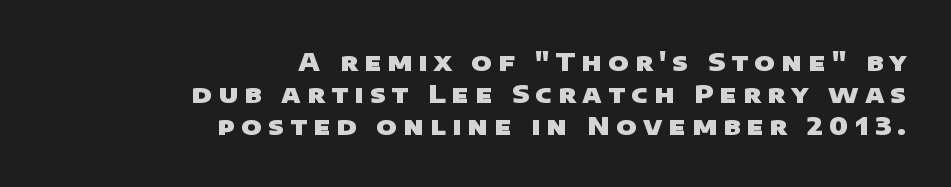
The image shows 25 px bold type; set right-aligned, normal line spacing (1.29x), unusually wide letter spacing (+0.25 em), not underlined.
